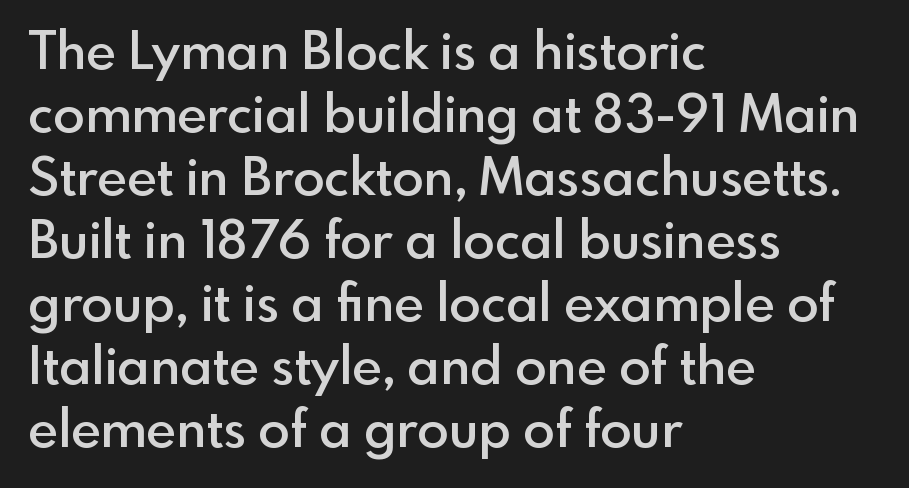
Underlining? Definitely not there. The rag falls on the right side of this text block. What stands out about the letter spacing? Nothing — it is the standard amount. Semibold letterforms, between regular and bold.
